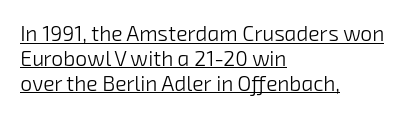
{"bold": "no", "underline": "yes", "align": "left", "line_spacing_ratio": 1.18, "letter_spacing": "normal", "letter_spacing_em": 0.0, "glyph_px": 21}
